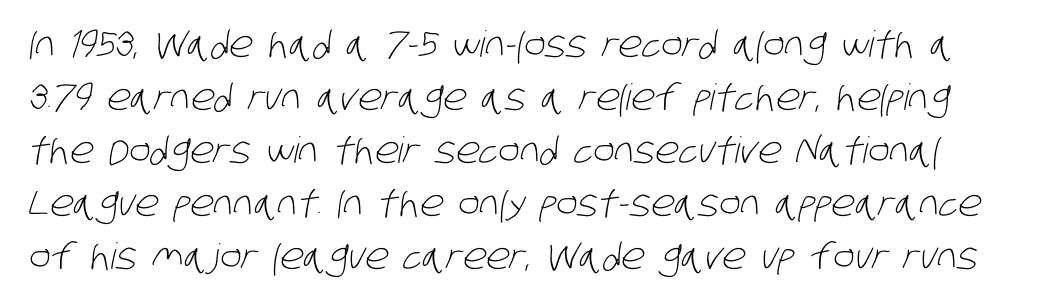
Q: Is the text bold? A: No.
Q: Is the typeface a serif or a sans-serif typeface? A: Sans-serif.
Q: Is the text underlined? A: No.
Q: Is the spacing between letters normal or unusually wide? A: Normal.
Q: Is the spacing between lines tight, normal or loose? A: Normal.
Q: Width (condensed, normal, or wide)? A: Condensed.
Q: Stroke contrast? A: Low.
Q: x-height? A: Large.
Q: Monospaced? A: No.
